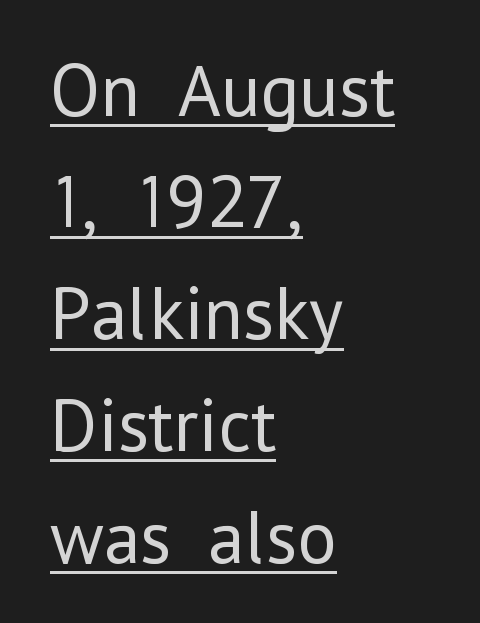
The image shows 75 px regular-weight sans-serif type, upright; set left-aligned, normal line spacing (1.49x), normal letter spacing, underlined; low stroke contrast and a medium x-height.
